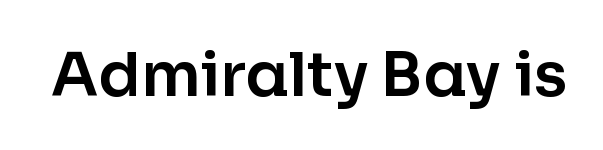
Characters follow at the spacing the type designer built in. This sample uses an upright cut, with every glyph sitting square on the baseline. I'd call this a sans setting — the letters go barefoot. This sample has the flowing, uneven cadence of proportional lettering. The specimen omits any rule beneath the text block's lines.
